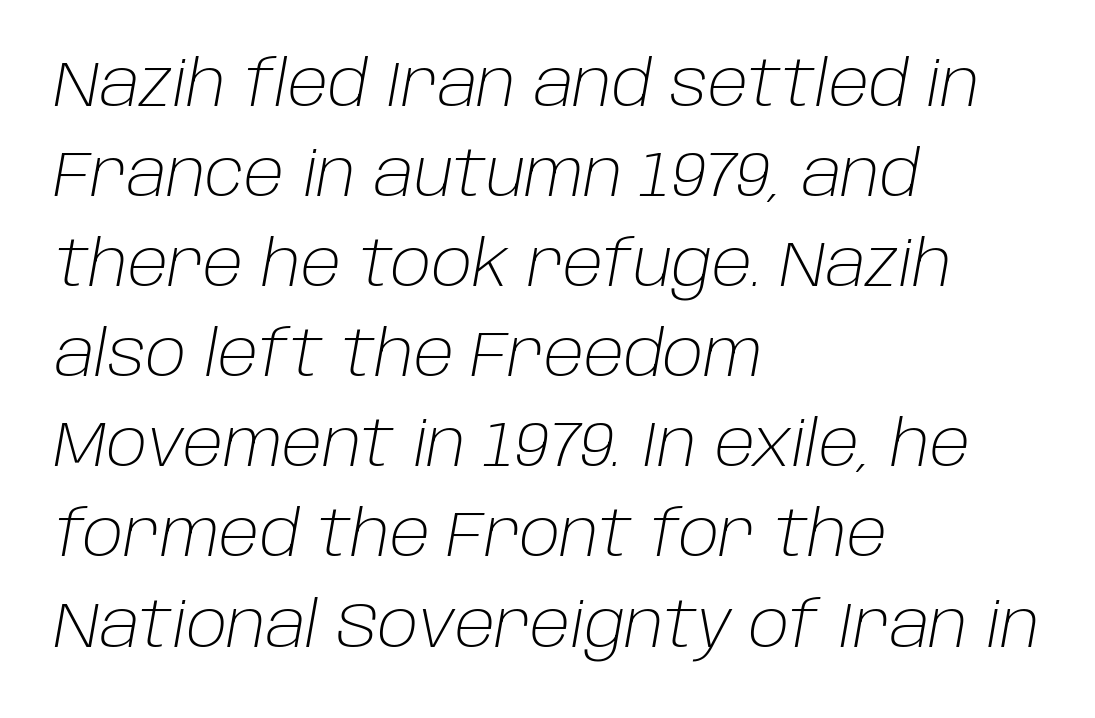
{"italic": "yes", "lean": "right", "slant_degrees": 10, "bold": "no", "weight": "light", "width": "normal", "stroke_contrast": "low", "x_height": "large", "monospaced": "no", "underline": "no", "align": "left", "line_spacing": "normal", "line_spacing_ratio": 1.43, "letter_spacing": "normal", "letter_spacing_em": 0.0, "glyph_px": 63}
